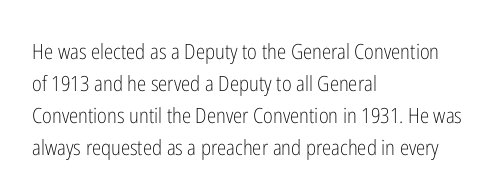
{"italic": "no", "bold": "no", "underline": "no", "align": "left", "line_spacing": "normal", "line_spacing_ratio": 1.53, "letter_spacing": "normal", "letter_spacing_em": 0.0, "glyph_px": 21}
